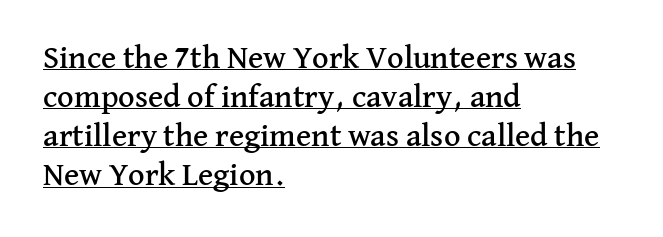
{"serif": "yes", "italic": "no", "width": "normal", "stroke_contrast": "medium", "x_height": "medium", "monospaced": "no", "underline": "yes", "align": "left", "line_spacing_ratio": 1.22, "letter_spacing": "normal", "letter_spacing_em": 0.0, "glyph_px": 32}
